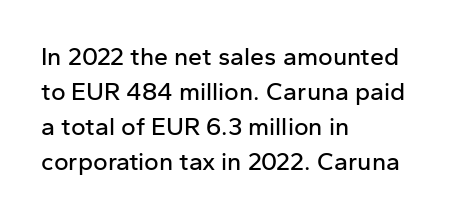
The image shows 25 px text type, upright; set left-aligned, normal line spacing (1.4x), normal letter spacing, not underlined.
